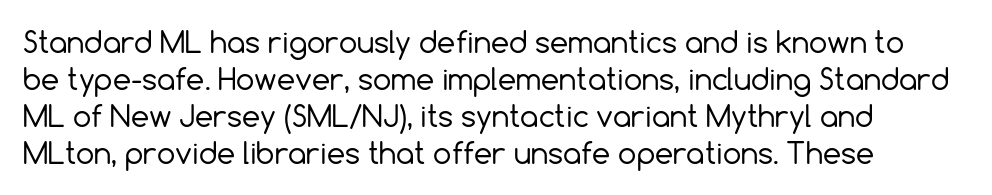
The image shows 29 px regular-weight sans-serif type, upright; set left-aligned, normal line spacing (1.28x), normal letter spacing, not underlined; a medium x-height.
